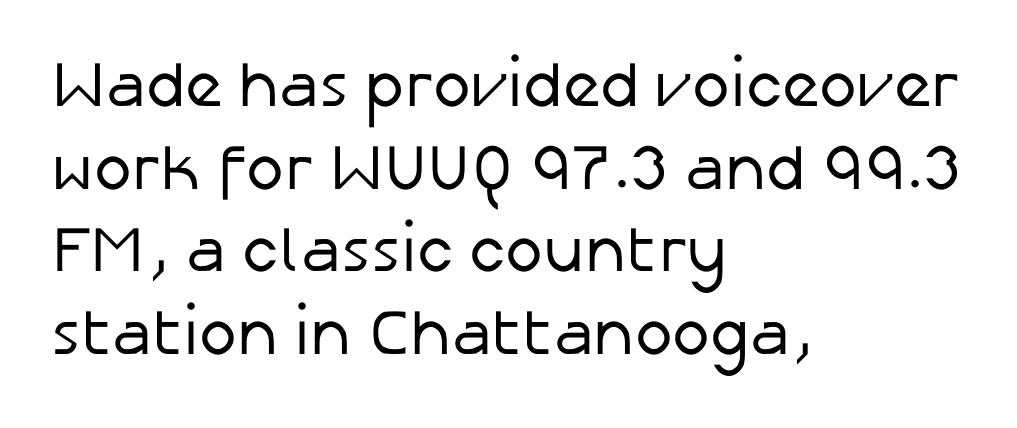
{"serif": "no", "italic": "no", "bold": "no", "weight": "regular", "width": "normal", "stroke_contrast": "low", "x_height": "medium", "monospaced": "no", "underline": "no", "align": "left", "line_spacing": "normal", "line_spacing_ratio": 1.29, "letter_spacing": "normal", "letter_spacing_em": 0.0, "glyph_px": 64}
